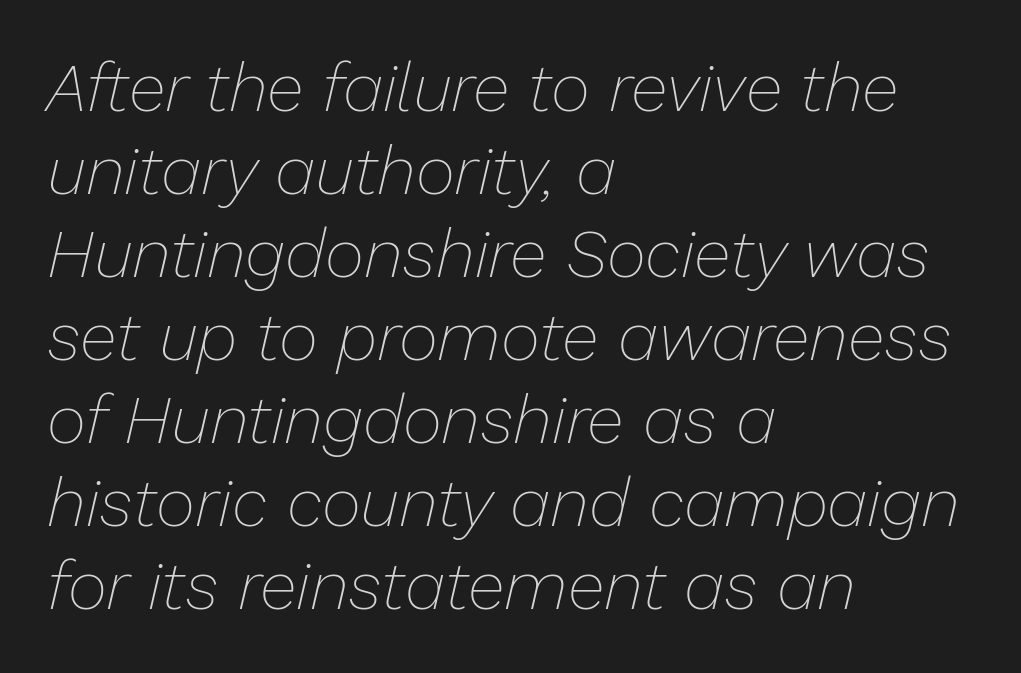
{"italic": "yes", "lean": "right", "slant_degrees": 13, "bold": "no", "weight": "thin", "width": "normal", "stroke_contrast": "low", "x_height": "medium", "monospaced": "no", "underline": "no", "align": "left", "line_spacing_ratio": 1.22, "letter_spacing": "normal", "letter_spacing_em": 0.0, "glyph_px": 68}
